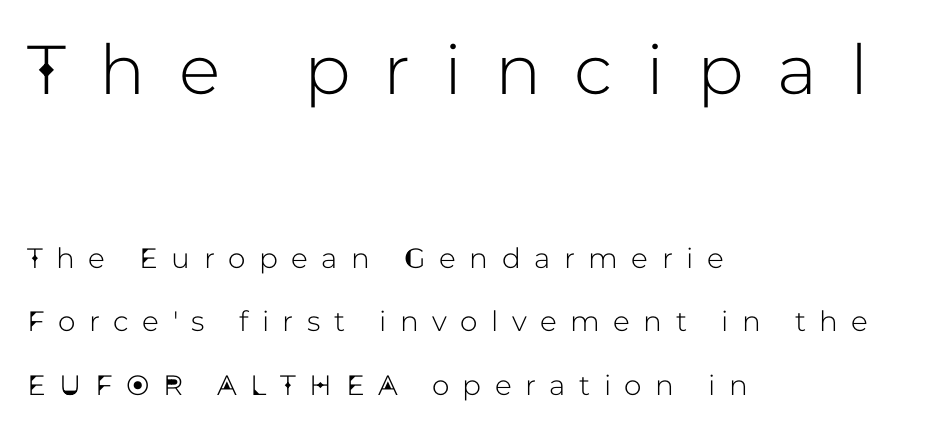
Italic: no, the glyphs are upright roman. There is plenty of visible air inserted between adjacent glyphs. Compare the two chunks: the upper has the greater cap height. The face used here is proportionally spaced, like ordinary book or web type.
